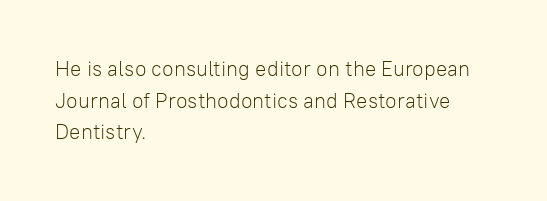
Style check: upright. Leftover space on each line is placed entirely after the last word. The rows are spaced the way most documents space them. The font is comparable to plain body text, perhaps lighter. Honestly, there is no underline to notice here at all. Nobody touched the tracking dial on this one.
